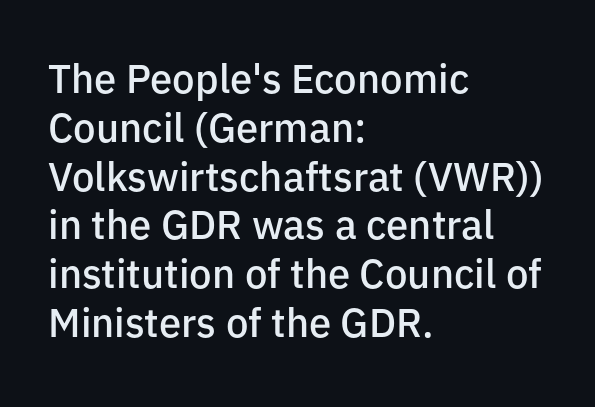
{"serif": "no", "italic": "no", "bold": "semi", "weight": "semibold", "width": "normal", "stroke_contrast": "low", "x_height": "medium", "monospaced": "no", "underline": "no", "align": "left", "line_spacing_ratio": 1.22, "letter_spacing": "normal", "letter_spacing_em": 0.0, "glyph_px": 40}
